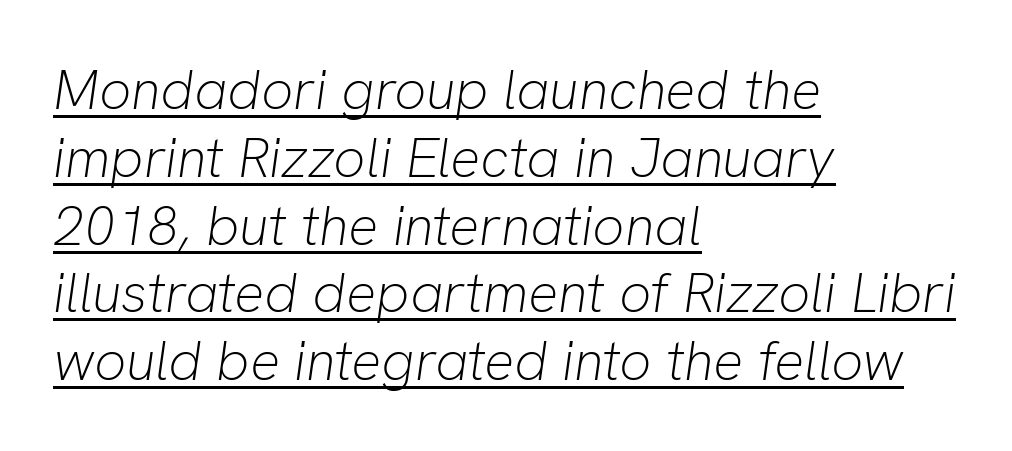
The image shows 56 px light type, italic (leaning right); set left-aligned, line spacing 1.21x, normal letter spacing, underlined; low stroke contrast and a medium x-height.
